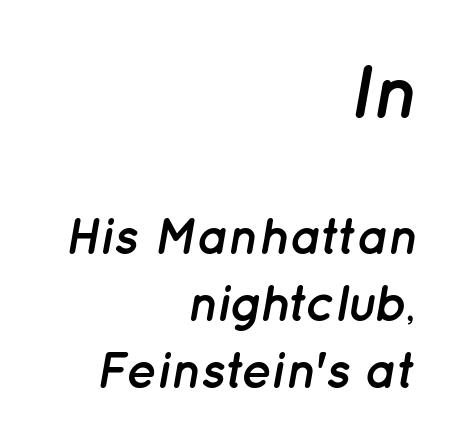
Q: Is the text bold? A: Yes.
Q: Is the text italic (slanted)? A: Yes, it leans right by about 12 degrees.
Q: Is the text underlined? A: No.
Q: How is the paragraph aligned? A: Right-aligned.
Q: Is the spacing between letters normal or unusually wide? A: Normal.
Q: Is the spacing between lines tight, normal or loose? A: Normal.
Q: Which block of text is set in a larger size, the first (top) or the second (bottom)? A: The first (top) one.
Q: Width (condensed, normal, or wide)? A: Normal.
Q: Stroke contrast? A: Low.
Q: x-height? A: Medium.
Q: Monospaced? A: No.
